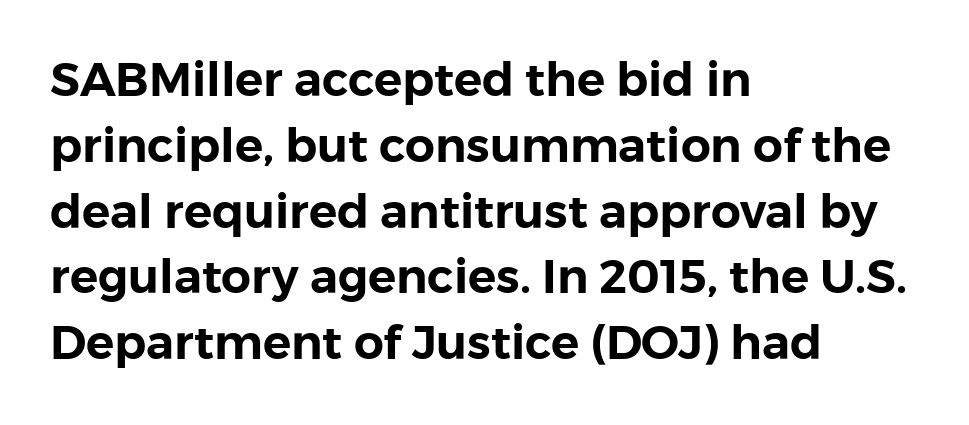
{"serif": "no", "italic": "no", "width": "normal", "stroke_contrast": "low", "x_height": "medium", "monospaced": "no", "underline": "no", "align": "left", "line_spacing": "normal", "line_spacing_ratio": 1.4, "letter_spacing": "normal", "letter_spacing_em": 0.0, "glyph_px": 47}
